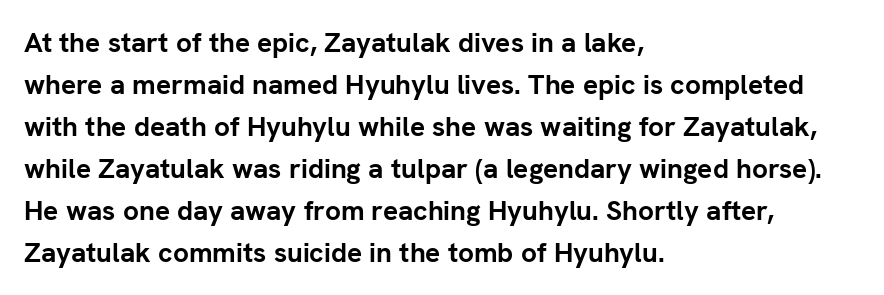
The rendering keeps characters at their native spacing. The letters stand straight up with perfectly vertical stems. Left-aligned paragraph, ragged on the right. This rendering features lettering with no underline.
